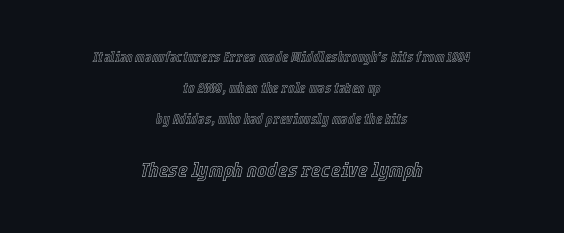
{"italic": "yes", "lean": "right", "slant_degrees": 12, "underline": "no", "align": "center", "line_spacing": "loose", "line_spacing_ratio": 2.21, "letter_spacing": "normal", "letter_spacing_em": 0.0, "larger_block": "second", "size_ratio": 1.5, "glyph_px": 21}
